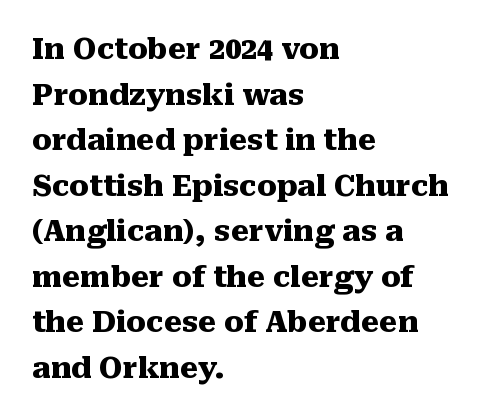
The image shows 29 px heavy serif type, upright; set left-aligned, normal line spacing (1.57x), normal letter spacing, not underlined; medium stroke contrast and a medium x-height.
